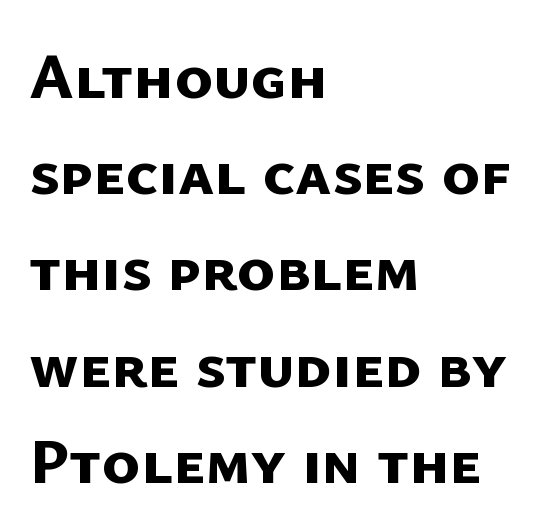
The image shows 65 px bold sans-serif type; set left-aligned, normal line spacing (1.48x), normal letter spacing, not underlined; low stroke contrast and a medium x-height.
